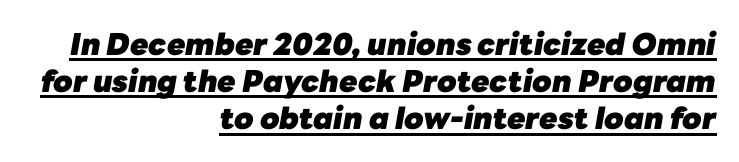
The face used here is rendered with its standard letterfit. Characters are canted at an angle relative to the baseline's perpendicular. Underline: present. Typeset ragged left — the right edge is the straight one. Is this a fixed-width face? No — the glyphs have proportional, varying widths.
